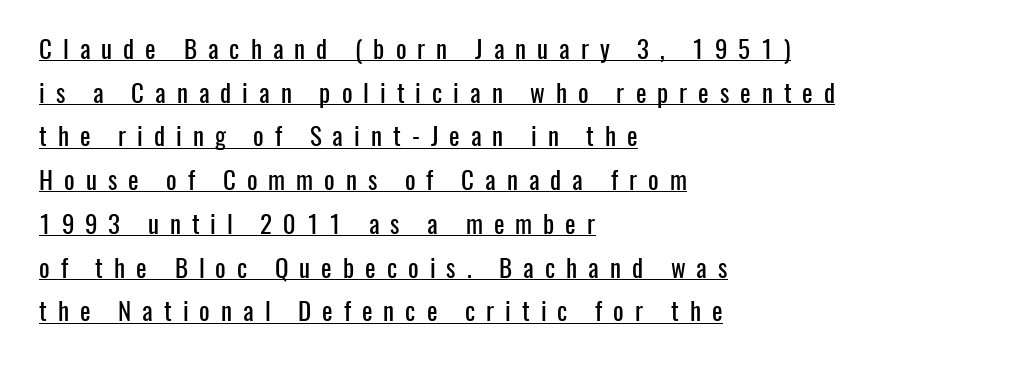
The face used here appears with an underline applied. The rendering inserts visible extra space after every character. Caption: multi-line text, flush left, ragged right. Style check: upright.
